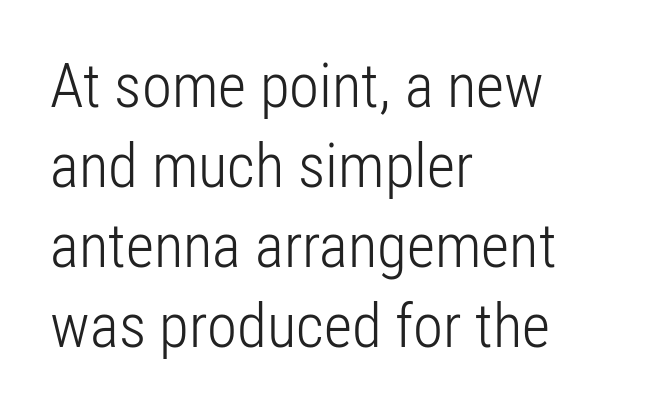
Q: Is the text bold? A: No.
Q: Is the text italic (slanted)? A: No, it is upright.
Q: Is the typeface a serif or a sans-serif typeface? A: Sans-serif.
Q: Is the text underlined? A: No.
Q: How is the paragraph aligned? A: Left-aligned.
Q: Is the spacing between letters normal or unusually wide? A: Normal.
Q: Is the spacing between lines tight, normal or loose? A: Normal.
Q: Width (condensed, normal, or wide)? A: Condensed.
Q: Stroke contrast? A: Low.
Q: x-height? A: Medium.
Q: Monospaced? A: No.
